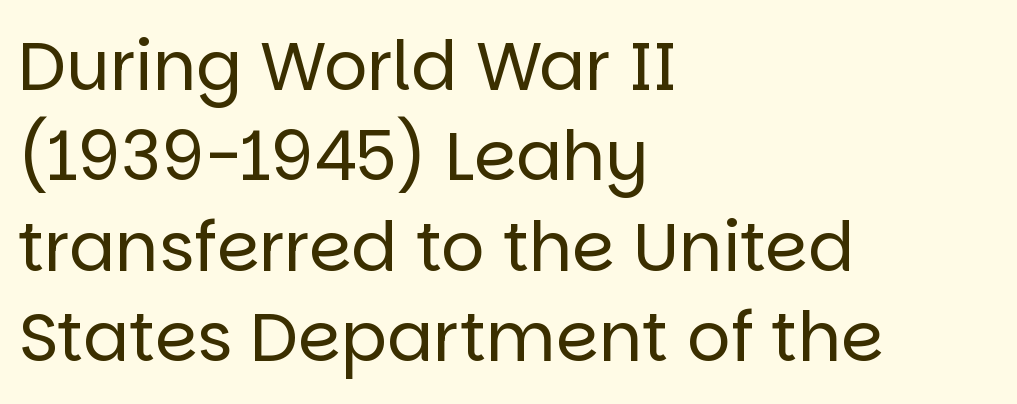
The rendering uses natural spacing where letterforms have individual widths. Leading matches the norm, producing a regular column. This rendering employs a face without finishing strokes, i.e., a sans-serif. The type is set solid horizontally, with unmodified tracking. If you drew a ruler down the left edge, every line would touch it.
